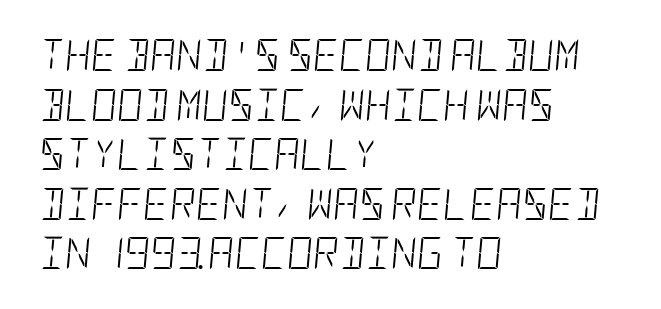
Q: Is the text bold? A: No.
Q: Is the text italic (slanted)? A: Yes, it leans right by about 5 degrees.
Q: Is the text underlined? A: No.
Q: How is the paragraph aligned? A: Left-aligned.
Q: Is the spacing between letters normal or unusually wide? A: Normal.
Q: Is the spacing between lines tight, normal or loose? A: Normal.
Q: Width (condensed, normal, or wide)? A: Condensed.
Q: Stroke contrast? A: Low.
Q: x-height? A: Large.
